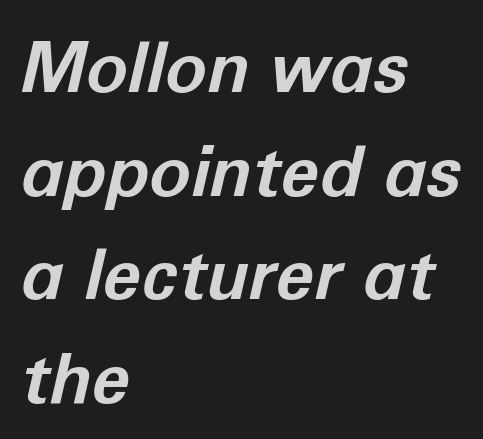
{"italic": "yes", "lean": "right", "slant_degrees": 12, "bold": "yes", "weight": "bold", "width": "normal", "stroke_contrast": "low", "x_height": "medium", "monospaced": "no", "underline": "no", "align": "left", "line_spacing": "normal", "line_spacing_ratio": 1.48, "letter_spacing": "normal", "letter_spacing_em": 0.0, "glyph_px": 70}
